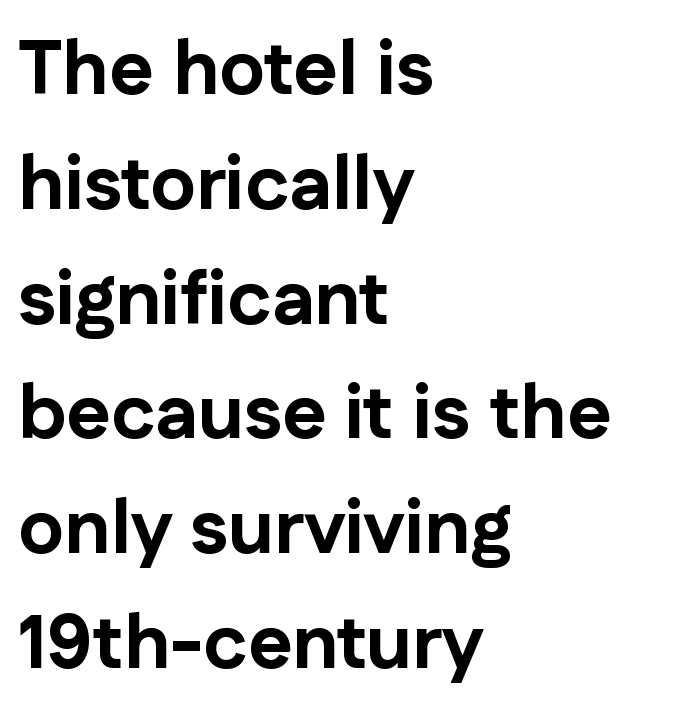
{"serif": "no", "italic": "no", "bold": "yes", "weight": "bold", "width": "normal", "stroke_contrast": "low", "x_height": "medium", "monospaced": "no", "underline": "no", "align": "left", "line_spacing": "normal", "line_spacing_ratio": 1.51, "letter_spacing": "normal", "letter_spacing_em": 0.0, "glyph_px": 76}
